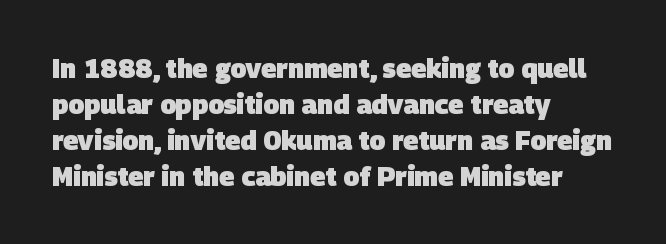
{"bold": "yes", "underline": "no", "align": "left", "line_spacing": "normal", "line_spacing_ratio": 1.38, "letter_spacing": "normal", "letter_spacing_em": 0.0, "glyph_px": 26}
